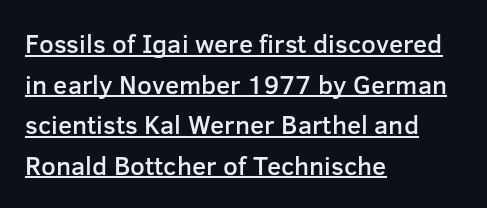
{"italic": "no", "bold": "semi", "underline": "yes", "align": "left", "line_spacing": "normal", "line_spacing_ratio": 1.56, "letter_spacing": "normal", "letter_spacing_em": 0.0, "glyph_px": 26}
